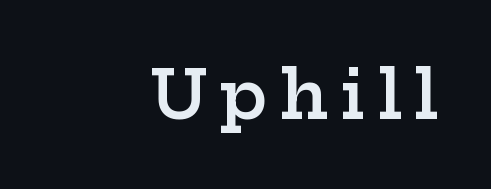
The image shows 67 px semibold, wide serif type, upright; set right-aligned, not underlined; low stroke contrast and a medium x-height.
